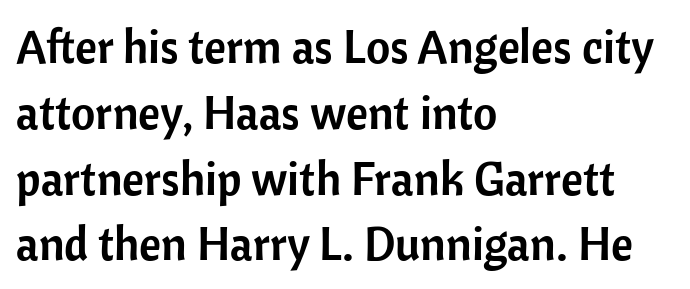
{"serif": "no", "italic": "no", "width": "normal", "stroke_contrast": "low", "x_height": "medium", "monospaced": "no", "underline": "no", "align": "left", "line_spacing": "normal", "line_spacing_ratio": 1.4, "letter_spacing": "normal", "letter_spacing_em": 0.0, "glyph_px": 47}
